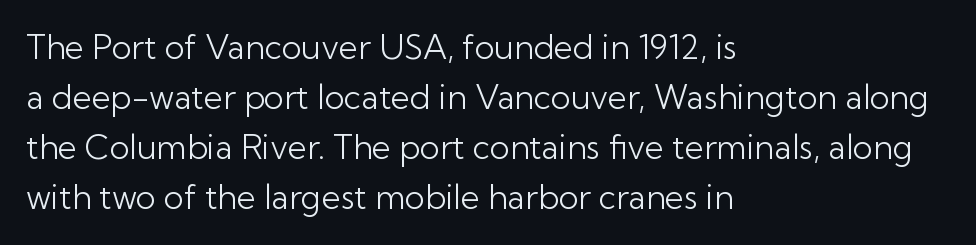
Underlining? Definitely not there. Spacing verdict: proportional, widths tailored to each character. Posture: vertical. Does the type have serifs? No, each stem ends abruptly.
